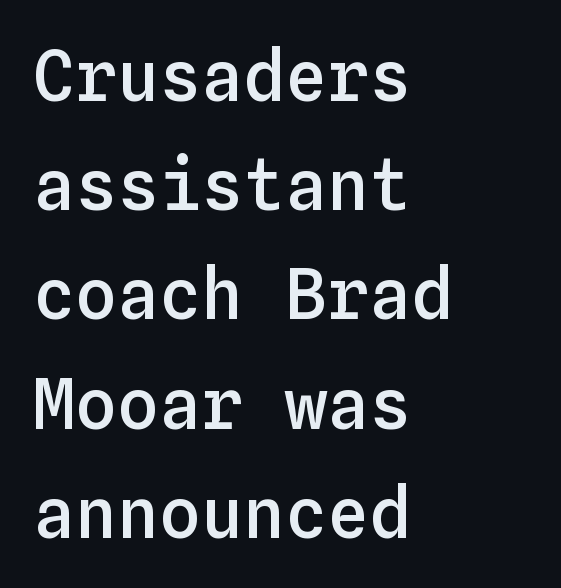
{"italic": "no", "bold": "semi", "weight": "semibold", "width": "normal", "stroke_contrast": "low", "x_height": "medium", "monospaced": "yes", "underline": "no", "align": "left", "line_spacing": "normal", "line_spacing_ratio": 1.56, "letter_spacing": "normal", "letter_spacing_em": 0.0, "glyph_px": 70}
